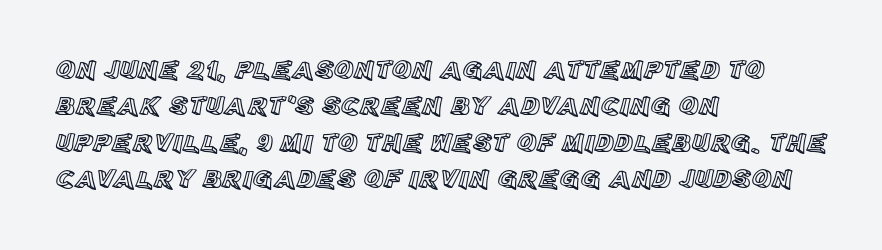
Tracking value appears to be zero — textbook default spacing. A clean baseline with only descenders dipping below it. Is the block centered? No — it sits flush against the left margin. Notice how descenders clear the ascenders below comfortably — that's standard leading.
